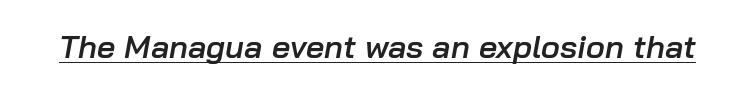
Q: Is the text bold? A: Semi-bold.
Q: Is the text italic (slanted)? A: Yes, it leans right by about 10 degrees.
Q: Is the text underlined? A: Yes.
Q: Is the spacing between letters normal or unusually wide? A: Normal.
Q: Width (condensed, normal, or wide)? A: Normal.
Q: Stroke contrast? A: Low.
Q: x-height? A: Medium.
Q: Monospaced? A: No.
